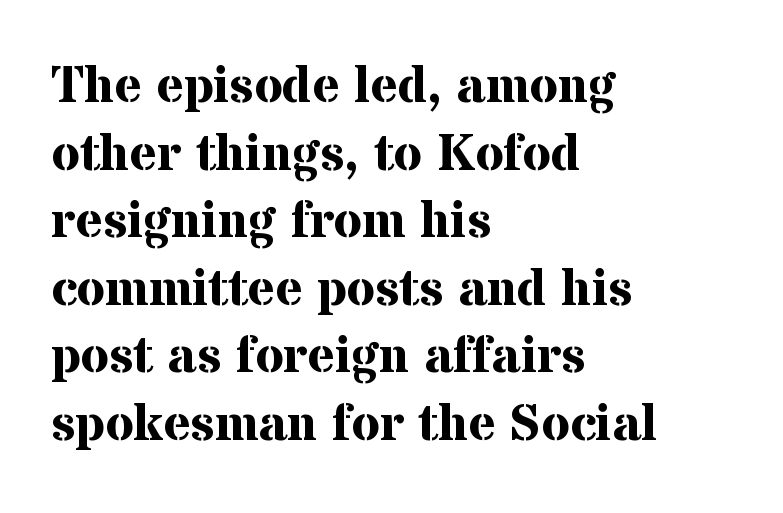
The image shows 52 px bold serif type, upright; set left-aligned, normal line spacing (1.3x), normal letter spacing, not underlined; medium stroke contrast and a medium x-height.
